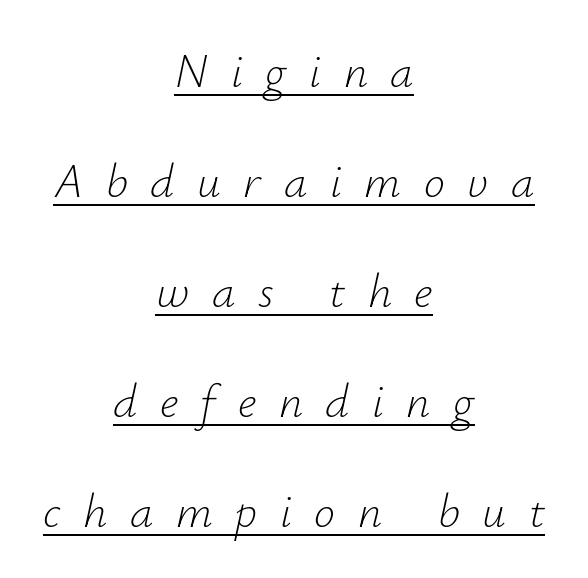
The image shows 47 px light type, italic (leaning right); set centered, loose line spacing (2.34x), unusually wide letter spacing (+0.48 em), underlined; low stroke contrast and a small x-height.
